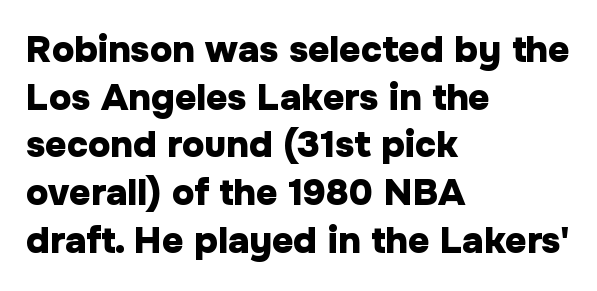
The image shows 37 px heavy sans-serif type, upright; set left-aligned, normal line spacing (1.29x), normal letter spacing, not underlined; low stroke contrast and a medium x-height.
